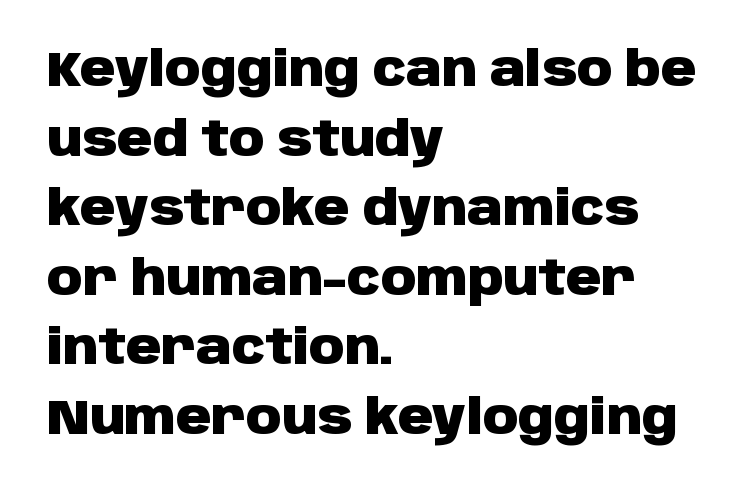
The image shows 49 px heavy sans-serif type, upright; set left-aligned, normal line spacing (1.42x), normal letter spacing, not underlined; low stroke contrast and a large x-height.
